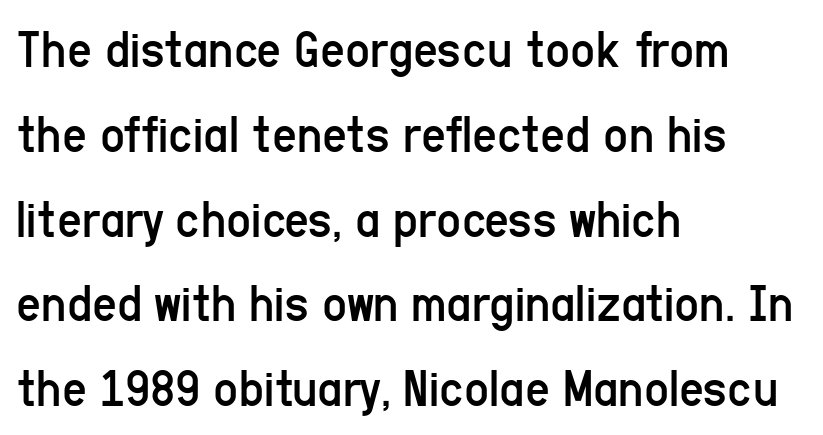
{"serif": "no", "italic": "no", "bold": "no", "weight": "regular", "width": "condensed", "stroke_contrast": "low", "x_height": "medium", "monospaced": "no", "underline": "no", "align": "left", "line_spacing": "normal", "line_spacing_ratio": 1.57, "letter_spacing": "normal", "letter_spacing_em": 0.0, "glyph_px": 54}
